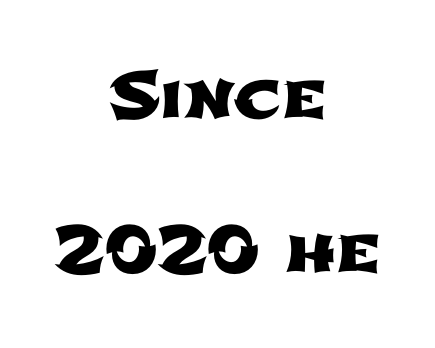
Q: Is the typeface a serif or a sans-serif typeface? A: Sans-serif.
Q: Is the text underlined? A: No.
Q: How is the paragraph aligned? A: Centered.
Q: Is the spacing between letters normal or unusually wide? A: Normal.
Q: Is the spacing between lines tight, normal or loose? A: Loose.
Q: Width (condensed, normal, or wide)? A: Wide.
Q: Stroke contrast? A: Low.
Q: x-height? A: Medium.
Q: Monospaced? A: No.
